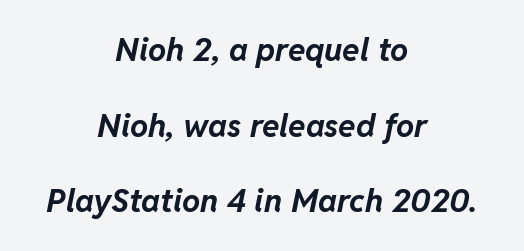
{"italic": "yes", "lean": "right", "slant_degrees": 11, "bold": "yes", "weight": "bold", "width": "normal", "stroke_contrast": "low", "x_height": "medium", "monospaced": "no", "underline": "no", "align": "center", "line_spacing": "loose", "line_spacing_ratio": 2.36, "letter_spacing": "normal", "letter_spacing_em": 0.0, "glyph_px": 32}
